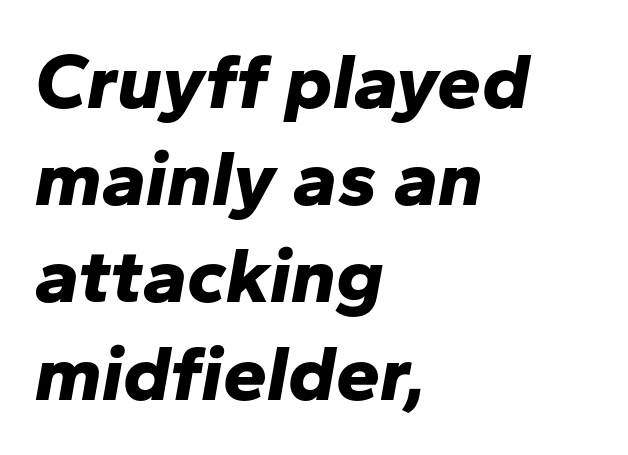
The image shows 79 px bold type, italic (leaning right); set left-aligned, line spacing 1.23x, normal letter spacing, not underlined; low stroke contrast and a medium x-height.
